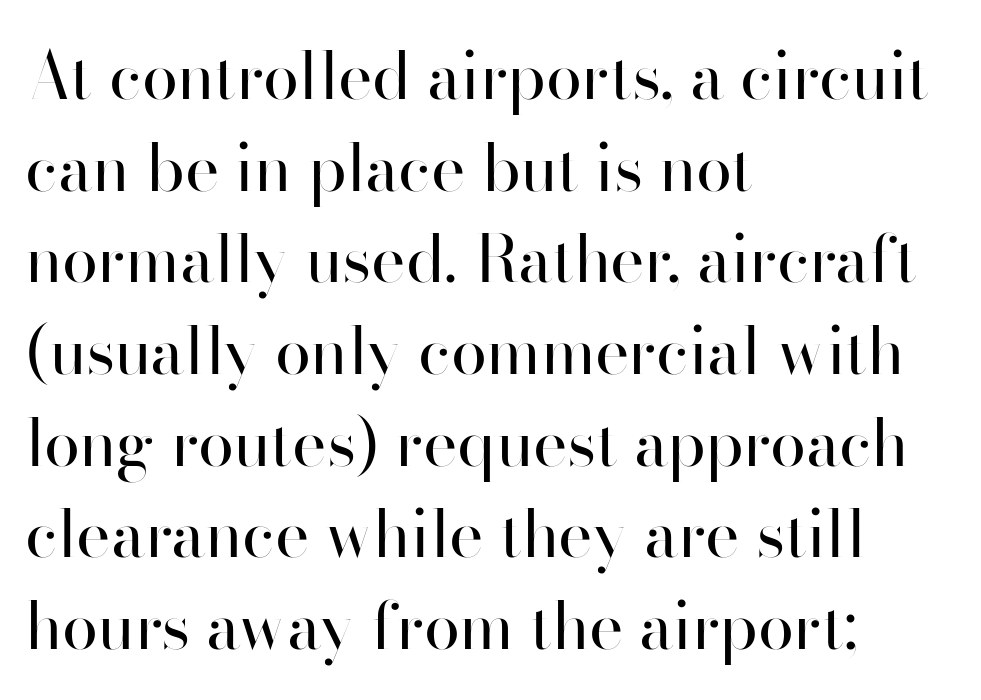
The image shows 65 px regular-weight sans-serif type, upright; set left-aligned, normal line spacing (1.41x), normal letter spacing, not underlined; high stroke contrast and a small x-height.
